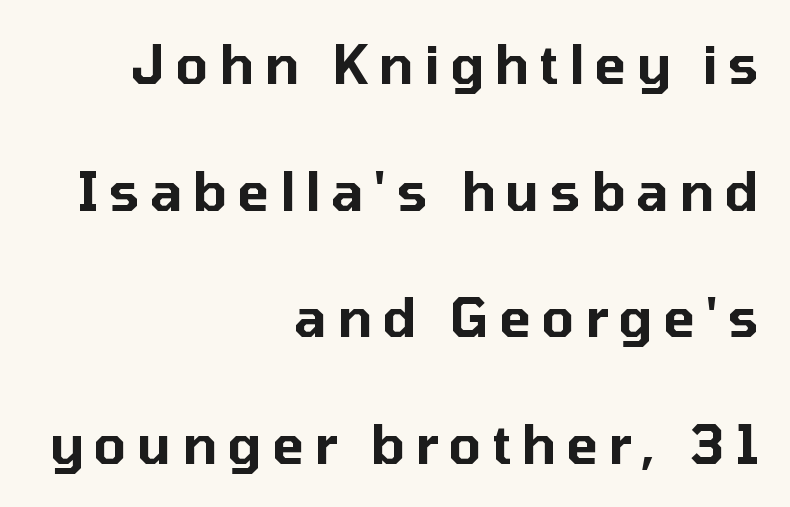
Q: Is the text italic (slanted)? A: No, it is upright.
Q: Is the typeface a serif or a sans-serif typeface? A: Sans-serif.
Q: Is the text underlined? A: No.
Q: How is the paragraph aligned? A: Right-aligned.
Q: Is the spacing between lines tight, normal or loose? A: Loose.
Q: Width (condensed, normal, or wide)? A: Normal.
Q: Stroke contrast? A: Low.
Q: x-height? A: Medium.
Q: Monospaced? A: No.
